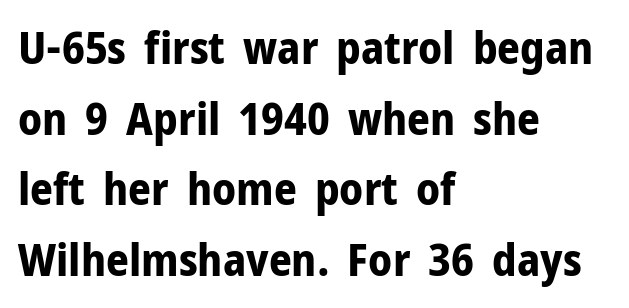
The image shows 45 px bold sans-serif type, upright; set left-aligned, normal line spacing (1.57x), normal letter spacing, not underlined; low stroke contrast and a medium x-height.
